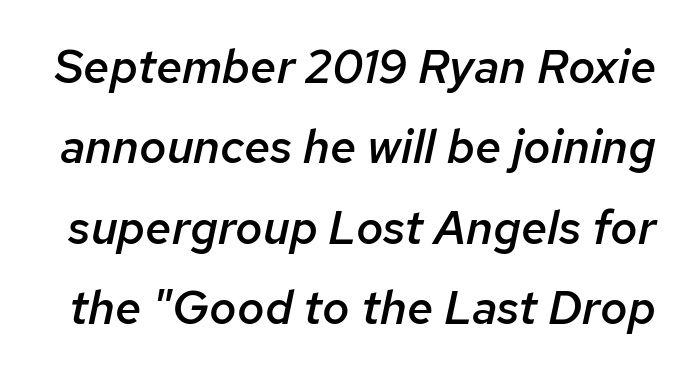
When letters slant like this, we call the style italic. The font is running at a semibold setting, under full bold. Proportional: the letters do not fall into vertical columns. Letter spacing: default. Just letters on the line, the space beneath them empty.
